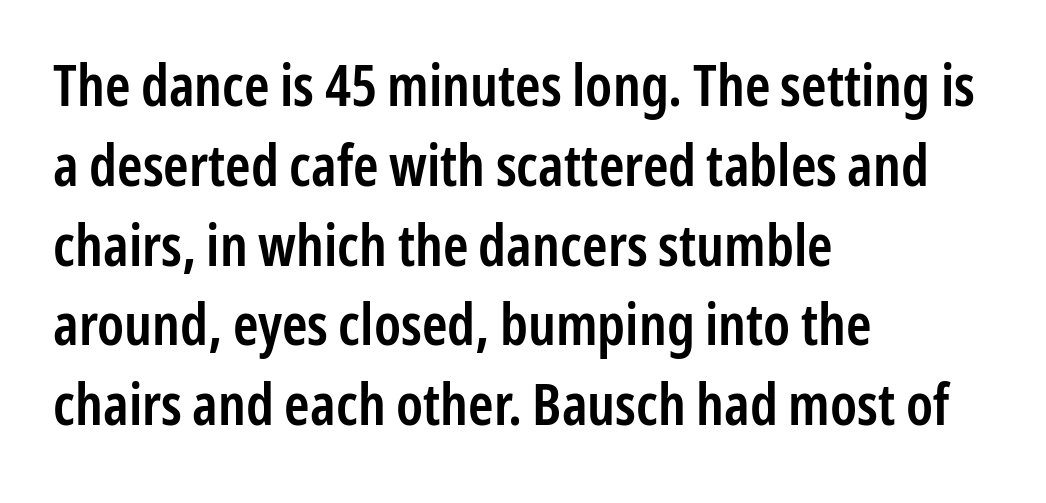
The image shows 57 px semibold, condensed sans-serif type, upright; set left-aligned, normal line spacing (1.4x), normal letter spacing, not underlined; low stroke contrast and a medium x-height.
